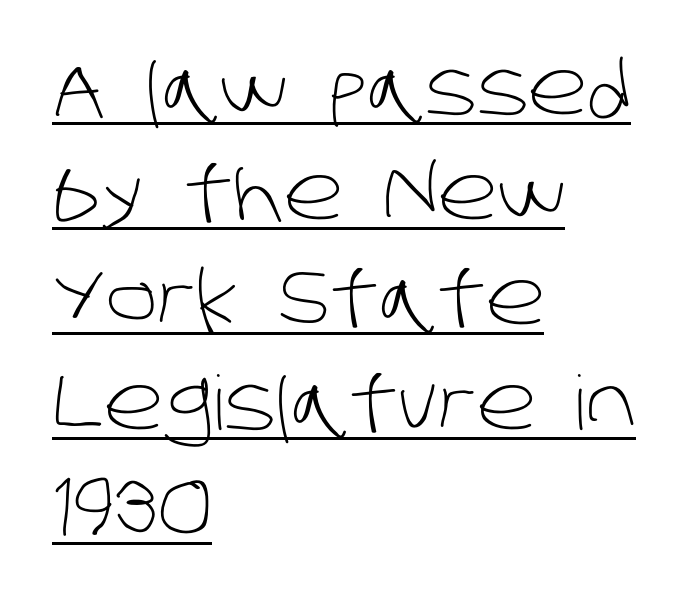
The image shows 75 px light sans-serif type; set left-aligned, normal line spacing (1.4x), normal letter spacing, underlined; low stroke contrast and a large x-height.
